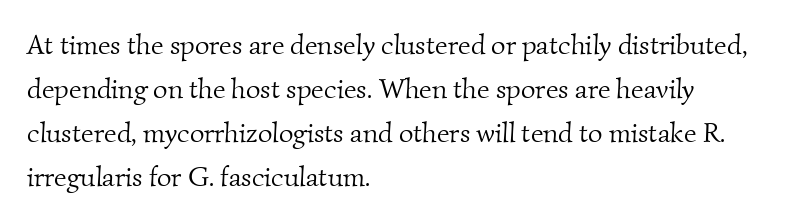
{"serif": "yes", "bold": "no", "weight": "light", "width": "normal", "stroke_contrast": "medium", "x_height": "small", "monospaced": "no", "underline": "no", "align": "left", "line_spacing": "normal", "line_spacing_ratio": 1.57, "letter_spacing": "normal", "letter_spacing_em": 0.0, "glyph_px": 28}
